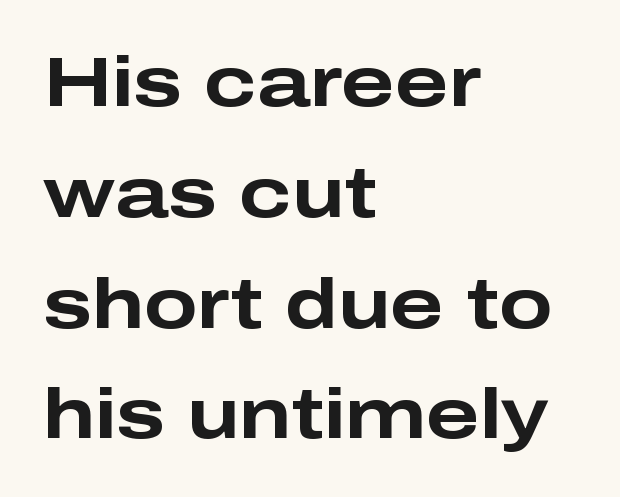
Q: Is the text bold? A: Yes.
Q: Is the text italic (slanted)? A: No, it is upright.
Q: Is the typeface a serif or a sans-serif typeface? A: Sans-serif.
Q: Is the text underlined? A: No.
Q: How is the paragraph aligned? A: Left-aligned.
Q: Is the spacing between letters normal or unusually wide? A: Normal.
Q: Is the spacing between lines tight, normal or loose? A: Normal.
Q: Width (condensed, normal, or wide)? A: Wide.
Q: Stroke contrast? A: Low.
Q: x-height? A: Medium.
Q: Monospaced? A: No.
